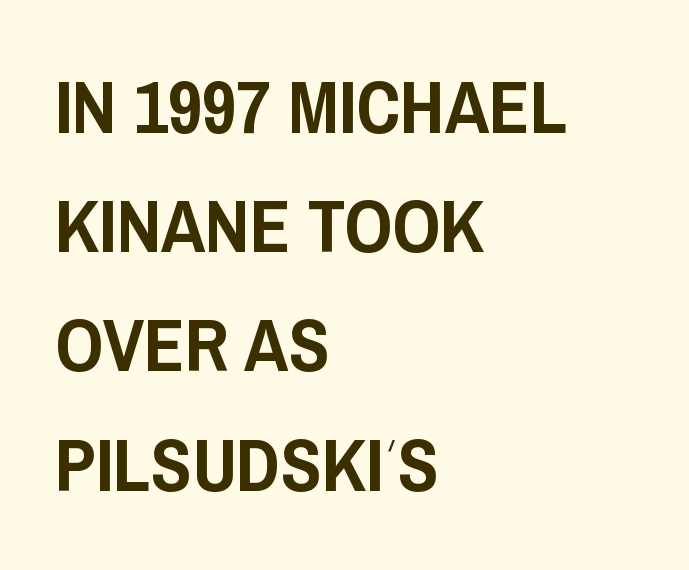
The image shows 75 px condensed sans-serif type, upright; set left-aligned, normal line spacing (1.59x), normal letter spacing, not underlined; low stroke contrast and a large x-height.
